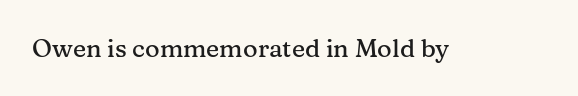
Q: Is the text italic (slanted)? A: No, it is upright.
Q: Is the text underlined? A: No.
Q: Is the spacing between letters normal or unusually wide? A: Normal.
